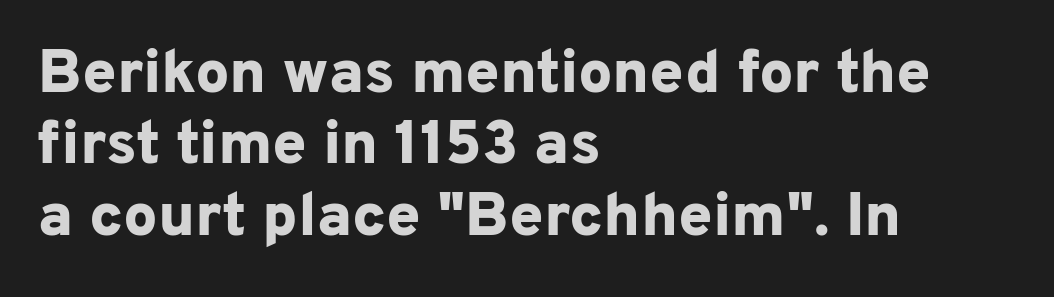
{"serif": "no", "italic": "no", "bold": "yes", "weight": "bold", "width": "normal", "stroke_contrast": "low", "x_height": "medium", "monospaced": "no", "underline": "no", "align": "left", "line_spacing_ratio": 1.17, "letter_spacing": "normal", "letter_spacing_em": 0.0, "glyph_px": 61}
